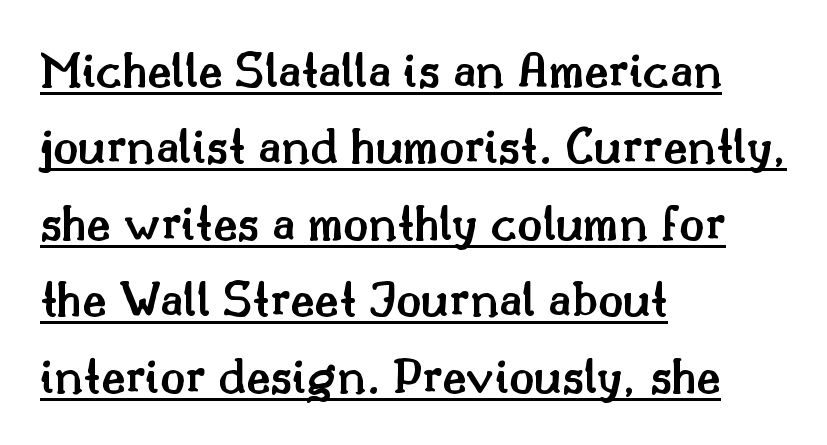
Here the designer chose a conventional face with non-uniform glyph widths. Small tapered or slab feet sit at the stroke ends, so this counts as serif. Posture: upright roman. If you measured baseline to baseline, you'd find a middling distance. The tracking reads as untouched default to a designer's eye.
